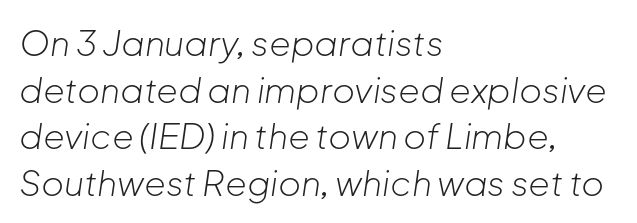
Q: Is the text bold? A: No.
Q: Is the text italic (slanted)? A: Yes, it leans right by about 8 degrees.
Q: Is the text underlined? A: No.
Q: How is the paragraph aligned? A: Left-aligned.
Q: Is the spacing between letters normal or unusually wide? A: Normal.
Q: Is the spacing between lines tight, normal or loose? A: Normal.
Q: Width (condensed, normal, or wide)? A: Normal.
Q: Stroke contrast? A: Low.
Q: x-height? A: Medium.
Q: Monospaced? A: No.
